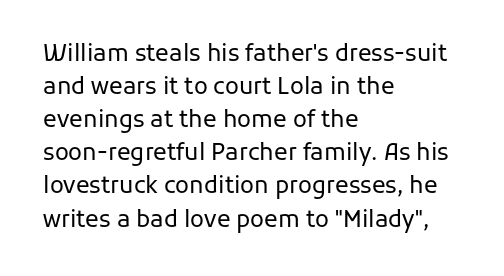
Q: Is the text bold? A: No.
Q: Is the text italic (slanted)? A: No, it is upright.
Q: Is the text underlined? A: No.
Q: How is the paragraph aligned? A: Left-aligned.
Q: Is the spacing between letters normal or unusually wide? A: Normal.
Q: Is the spacing between lines tight, normal or loose? A: Normal.
